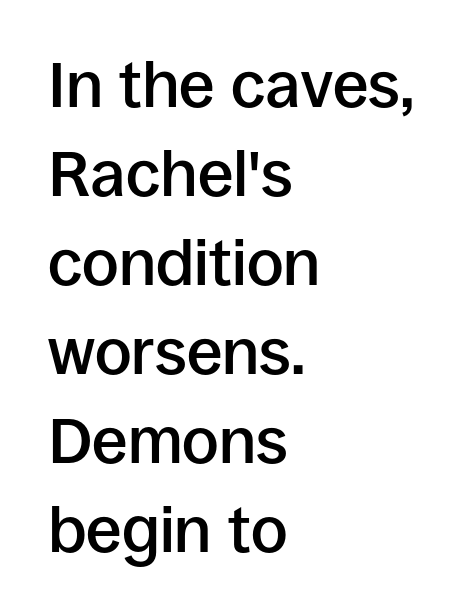
The rows are spaced the way most documents space them. Is there any slant? The stems are plumb. This is moderately heavy type, rendered in semibold. Plain, unruled lines of type. The font family rendered here belongs to the sans-serif group.
